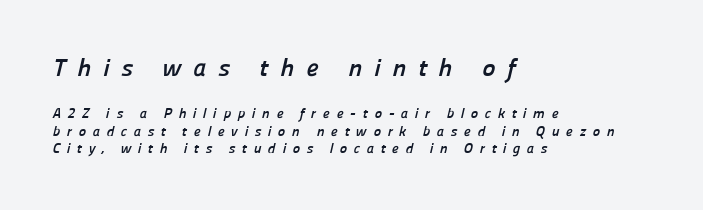
The zone under the glyphs is completely vacant. Here the first block reads like a headline and the second like body copy. Caption: expanded tracking, letters set apart. Typographic density is high because the face is bold. The rag falls on the right side of this text block.
